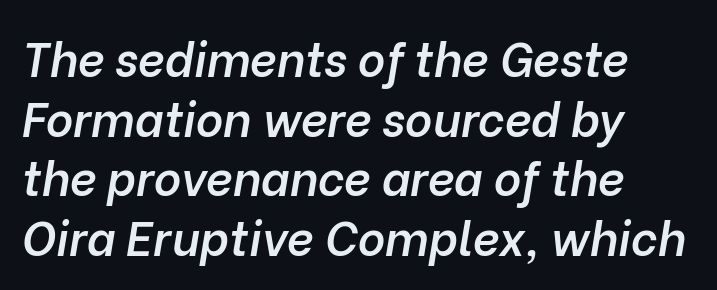
{"italic": "yes", "lean": "right", "slant_degrees": 10, "bold": "semi", "weight": "semibold", "width": "normal", "stroke_contrast": "low", "x_height": "medium", "monospaced": "no", "underline": "no", "align": "left", "line_spacing": "normal", "line_spacing_ratio": 1.27, "letter_spacing": "normal", "letter_spacing_em": 0.0, "glyph_px": 47}
